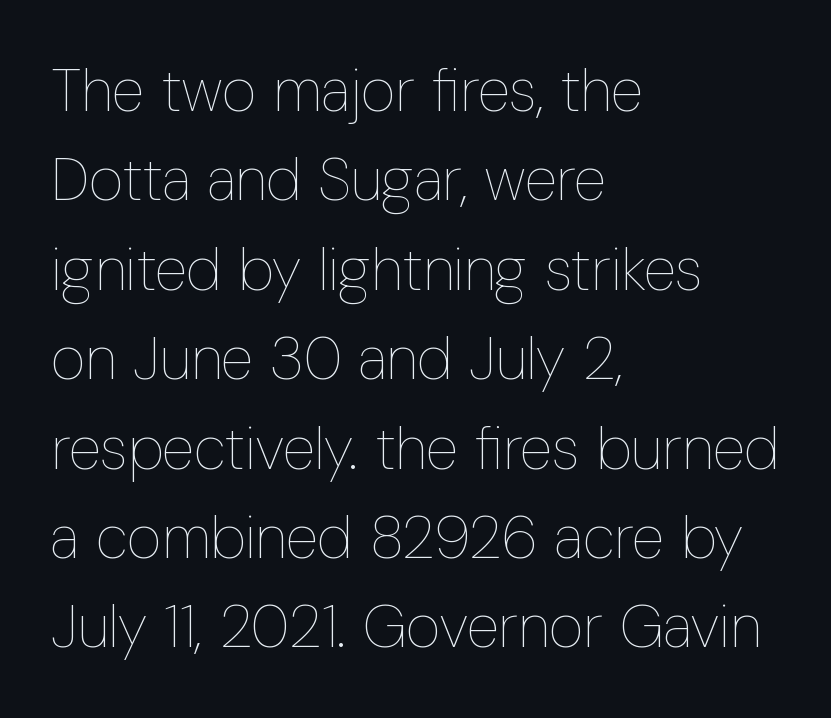
{"italic": "no", "bold": "no", "weight": "thin", "width": "condensed", "stroke_contrast": "low", "x_height": "medium", "monospaced": "no", "underline": "no", "align": "left", "line_spacing": "normal", "line_spacing_ratio": 1.49, "letter_spacing": "normal", "letter_spacing_em": 0.0, "glyph_px": 60}
